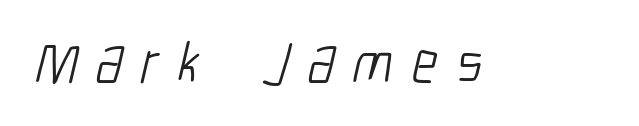
Beneath every word, the page is bare. I'd call this a sans setting — the letters go barefoot. The font sits on the lighter half of the weight spectrum, regular included. Observe the wide spacing: letters keep a clear distance from each other.
